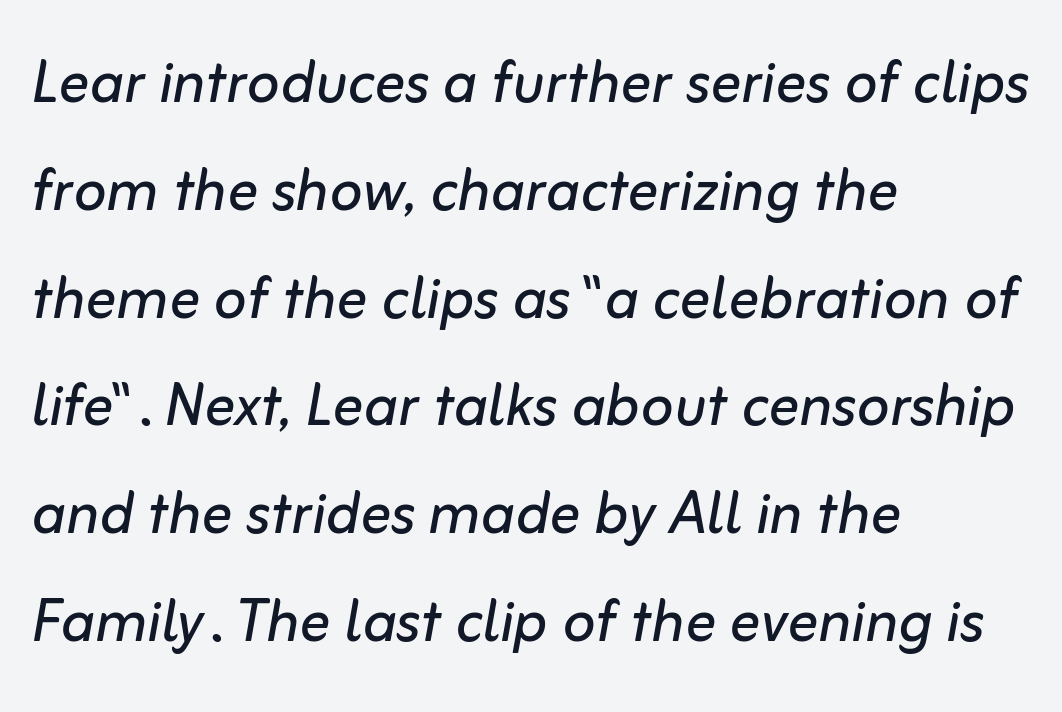
Q: Is the text bold? A: No.
Q: Is the text italic (slanted)? A: Yes, it leans right by about 10 degrees.
Q: Is the text underlined? A: No.
Q: How is the paragraph aligned? A: Left-aligned.
Q: Is the spacing between letters normal or unusually wide? A: Normal.
Q: Is the spacing between lines tight, normal or loose? A: Normal.
Q: Width (condensed, normal, or wide)? A: Normal.
Q: Stroke contrast? A: Low.
Q: x-height? A: Medium.
Q: Monospaced? A: No.
